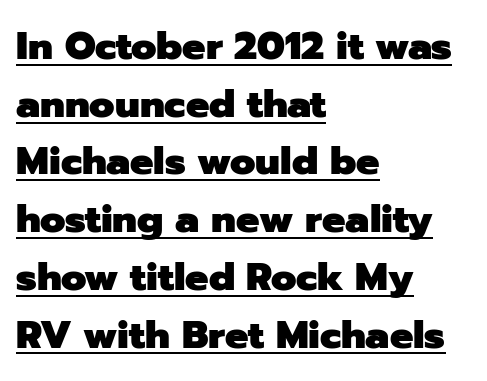
Are there feet on the stems? There aren't — it's a sans. The glyphs have the mass of a bold cut. Spacing verdict: proportional, widths tailored to each character. What stands out about the letter spacing? Nothing — it is the standard amount.
